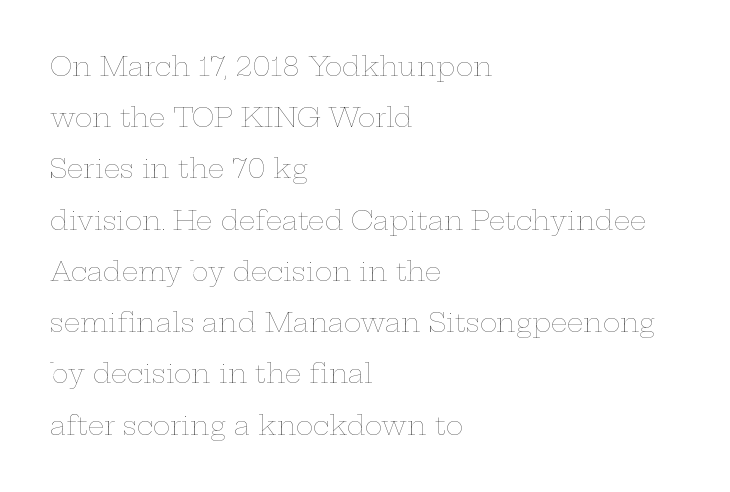
The image shows 26 px text type, upright; set left-aligned, loose line spacing (1.97x), normal letter spacing, not underlined.
